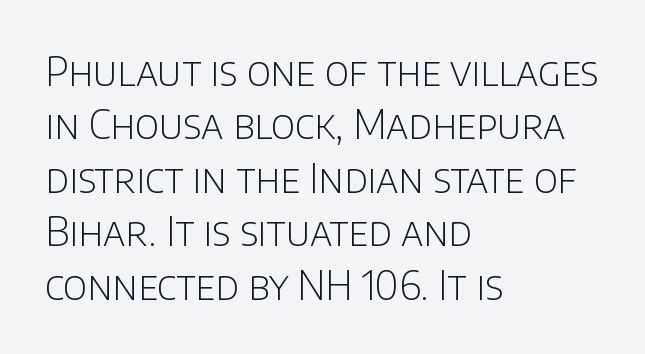
The image shows 39 px light sans-serif type, upright; set left-aligned, normal line spacing (1.37x), normal letter spacing, not underlined; low stroke contrast and a large x-height.
